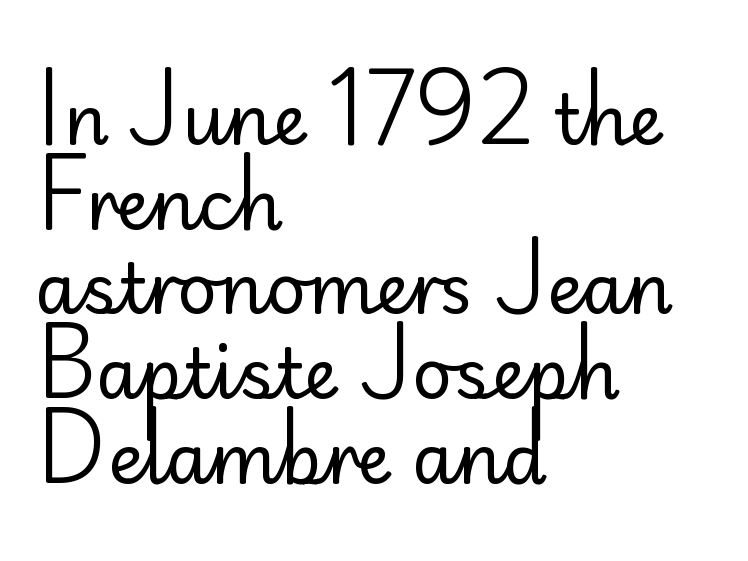
{"serif": "no", "italic": "no", "bold": "no", "weight": "regular", "width": "normal", "stroke_contrast": "low", "x_height": "small", "monospaced": "no", "underline": "no", "align": "left", "line_spacing_ratio": 1.21, "letter_spacing": "normal", "letter_spacing_em": 0.0, "glyph_px": 70}
